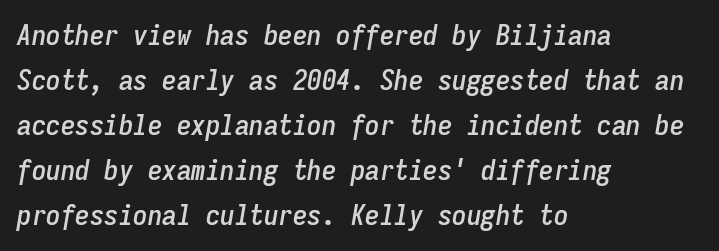
Q: Is the text italic (slanted)? A: Yes, it leans right by about 9 degrees.
Q: Is the text underlined? A: No.
Q: How is the paragraph aligned? A: Left-aligned.
Q: Is the spacing between letters normal or unusually wide? A: Normal.
Q: Is the spacing between lines tight, normal or loose? A: Normal.
Q: Width (condensed, normal, or wide)? A: Condensed.
Q: Stroke contrast? A: Low.
Q: x-height? A: Medium.
Q: Monospaced? A: Yes.
